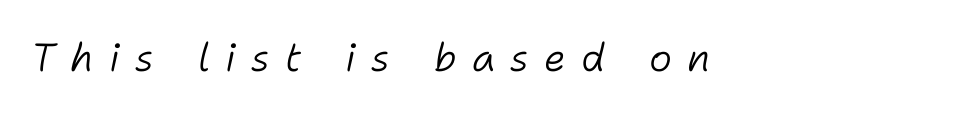
{"italic": "yes", "lean": "right", "slant_degrees": 11, "bold": "no", "weight": "light", "width": "normal", "stroke_contrast": "low", "x_height": "medium", "monospaced": "no", "underline": "no", "letter_spacing": "wide", "letter_spacing_em": 0.39, "glyph_px": 39}
